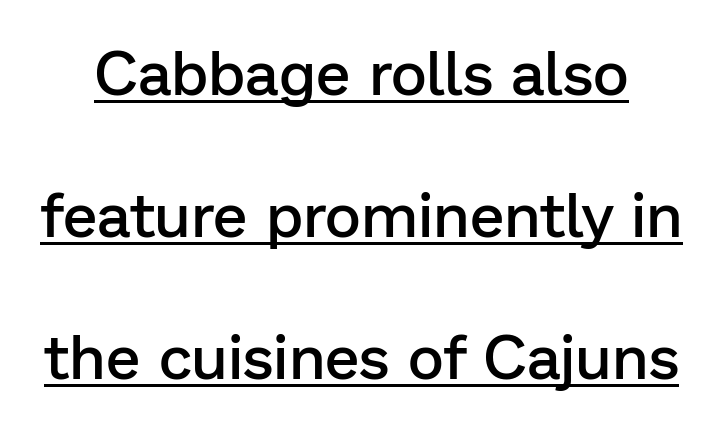
The image shows 62 px semibold sans-serif type, upright; set loose line spacing (2.29x), normal letter spacing, underlined; low stroke contrast and a medium x-height.
